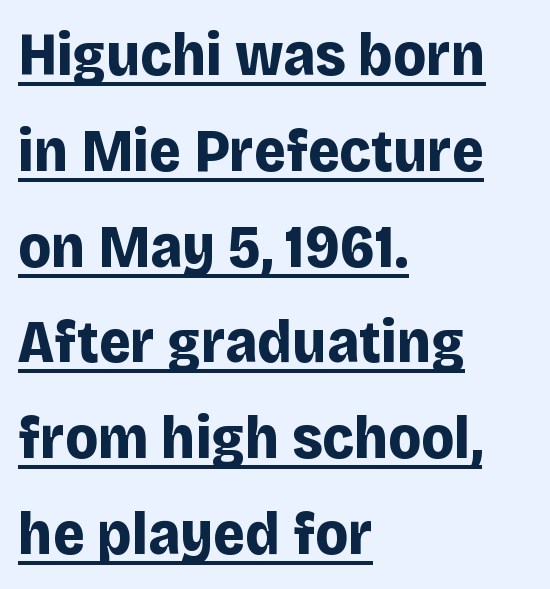
Is this a fixed-width face? No — the glyphs have proportional, varying widths. Rendered with straight, roman letterforms. Heft: maximum for text — a bold. Underline: present. These lines stack with their left ends in a neat column. Nobody touched the tracking dial on this one.
